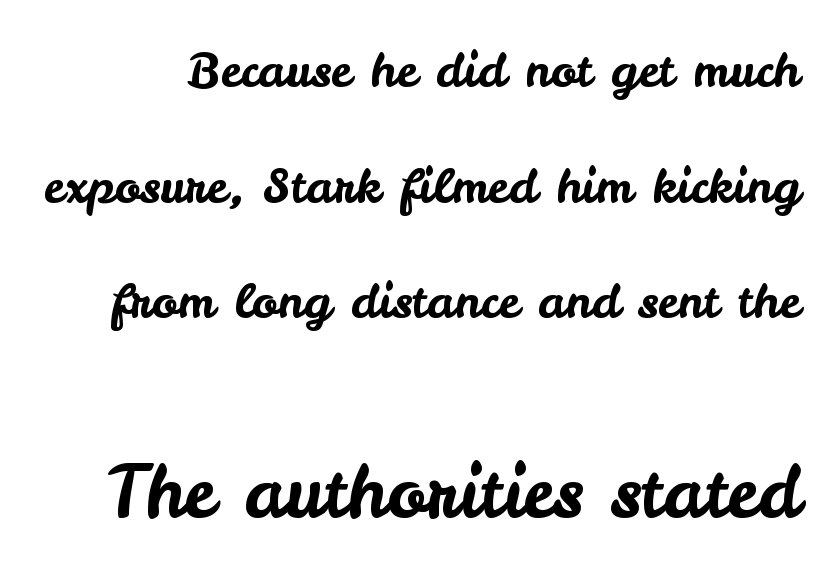
The image shows 72 px sans-serif type; set loose line spacing (2.41x), normal letter spacing, not underlined; the second (bottom) block is 1.5x larger; low stroke contrast and a small x-height.
